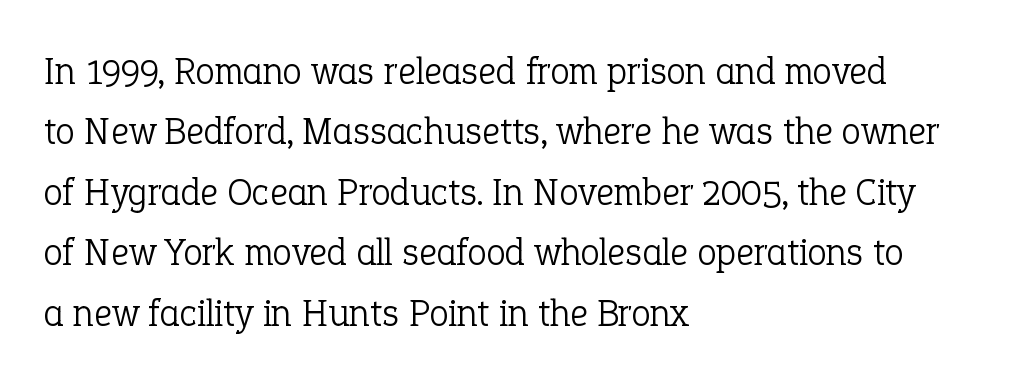
{"serif": "yes", "italic": "no", "bold": "no", "weight": "light", "width": "normal", "stroke_contrast": "low", "x_height": "medium", "monospaced": "no", "underline": "no", "align": "left", "line_spacing": "normal", "line_spacing_ratio": 1.55, "letter_spacing": "normal", "letter_spacing_em": 0.0, "glyph_px": 39}
